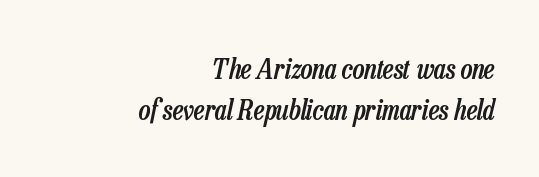
The image shows 28 px semibold, condensed type, italic (leaning right); set right-aligned, normal line spacing (1.48x), normal letter spacing, not underlined; low stroke contrast and a medium x-height.
